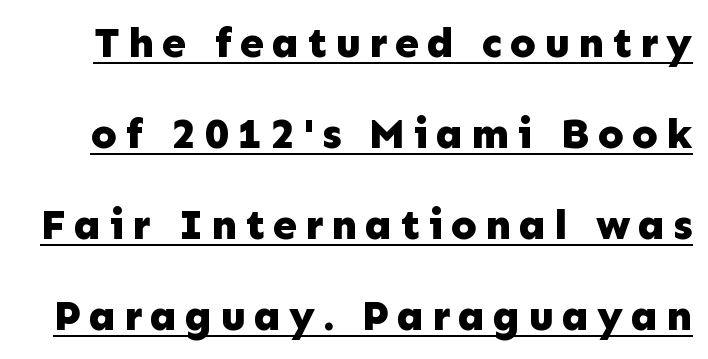
Do the characters align in a grid? No, the font is proportional. The face used here appears with an underline applied. If you drew a line through each stem, it would be perfectly vertical. Set as a true bold cut, around the 700 mark.
